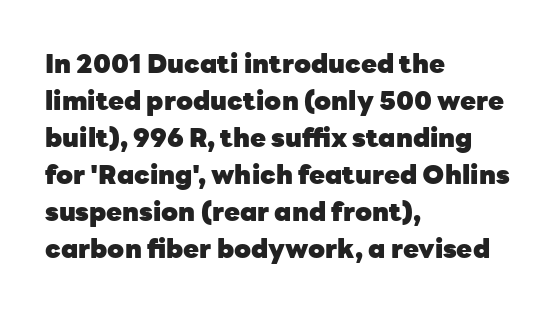
{"italic": "no", "bold": "yes", "underline": "no", "align": "left", "line_spacing": "normal", "line_spacing_ratio": 1.42, "letter_spacing": "normal", "letter_spacing_em": 0.0, "glyph_px": 26}
